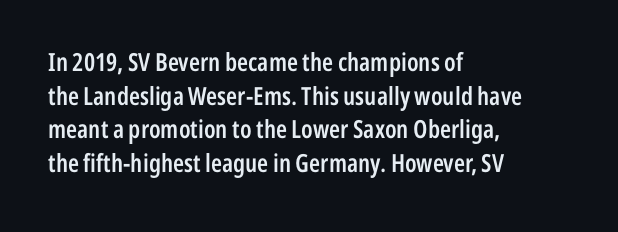
Q: Is the text bold? A: Semi-bold.
Q: Is the text italic (slanted)? A: No, it is upright.
Q: Is the text underlined? A: No.
Q: How is the paragraph aligned? A: Left-aligned.
Q: Is the spacing between letters normal or unusually wide? A: Normal.
Q: Is the spacing between lines tight, normal or loose? A: Normal.
